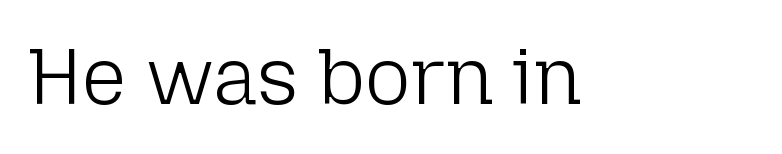
The image shows 79 px light sans-serif type, upright; set normal letter spacing, not underlined; low stroke contrast and a medium x-height.
